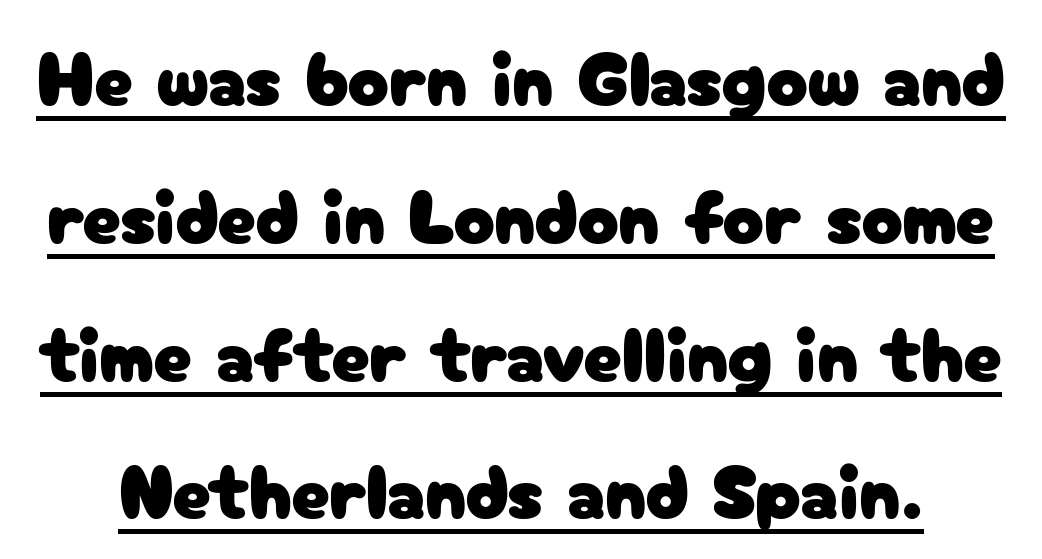
Do the characters align in a grid? No, the font is proportional. A baseline rule has been typeset under these characters. This is sans-serif lettering, the kind often seen on screens and signage. The passage shown has conventional tracking throughout.
